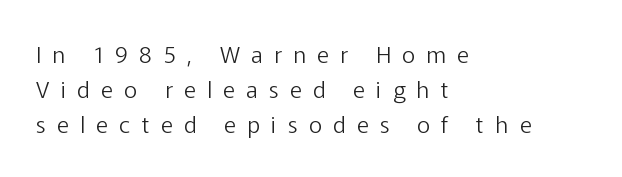
Vertical spacing — default. Vertical stems look standard width or narrower in stroke. The letterforms stand isolated, each surrounded by extra space. Horizontal alignment here is leftward, the default for most running prose. No italicization has been applied; the sample stays upright. The specimen omits any rule beneath the text block's lines.
